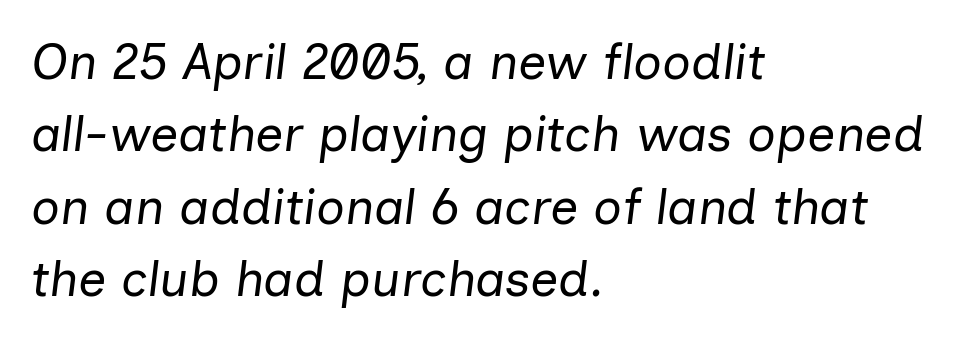
Casual observation: everything's shoved over to the left. This rendering features lettering with no underline. The vertical gap from one line to the next is medium. The cut favours lightness, reaching ordinary text weight at its darkest. These lines keep a tight, regular rhythm from letter to letter. Italic: yes, the glyphs are oblique.
